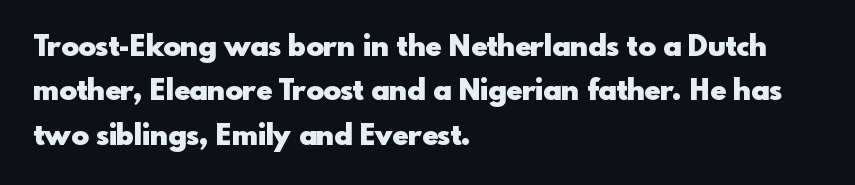
Rule under the text: the space is simply empty. Each new line begins a customary step beneath the previous one. Letterform terminals end flat and unadorned throughout the passage. Ascenders rise straight up at ninety degrees. As a designer I'd log this as weight 700, bold.
